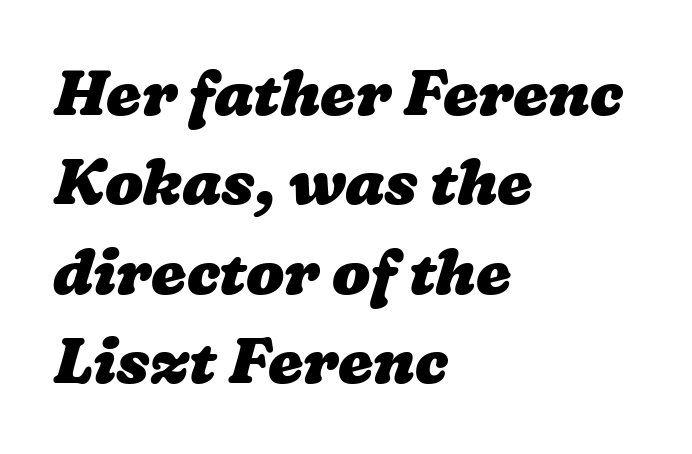
The words here are not underlined. Chunky letters — that's bold for sure. Which margin do the lines hug? The left one — the right edge is uneven. The face used here is rendered with its standard letterfit. These lines are rendered in a variable-pitch font. A normal amount of white space separates one row of letters from the next.
